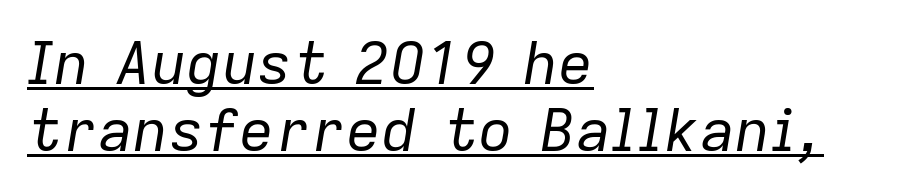
Q: Is the text bold? A: No.
Q: Is the text italic (slanted)? A: Yes, it leans right by about 9 degrees.
Q: Is the text underlined? A: Yes.
Q: How is the paragraph aligned? A: Left-aligned.
Q: Is the spacing between letters normal or unusually wide? A: Normal.
Q: Is the spacing between lines tight, normal or loose? A: Tight.
Q: Width (condensed, normal, or wide)? A: Normal.
Q: Stroke contrast? A: Low.
Q: x-height? A: Medium.
Q: Monospaced? A: No.
